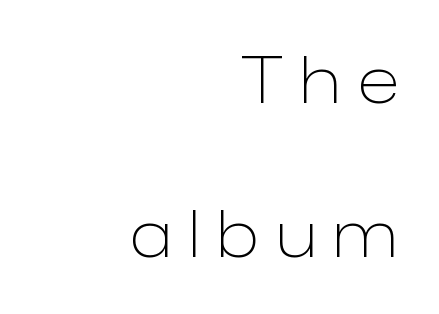
The image shows 64 px light sans-serif type, upright; set right-aligned, loose line spacing (2.4x), unusually wide letter spacing (+0.27 em), not underlined; low stroke contrast and a medium x-height.
